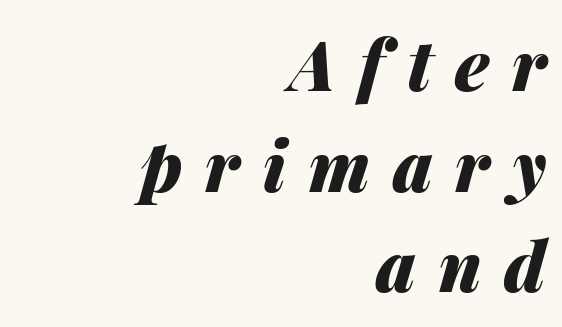
{"italic": "yes", "lean": "right", "slant_degrees": 14, "bold": "yes", "weight": "heavy", "width": "normal", "stroke_contrast": "medium", "x_height": "medium", "monospaced": "no", "underline": "no", "align": "right", "line_spacing": "normal", "line_spacing_ratio": 1.46, "letter_spacing": "wide", "letter_spacing_em": 0.33, "glyph_px": 69}
